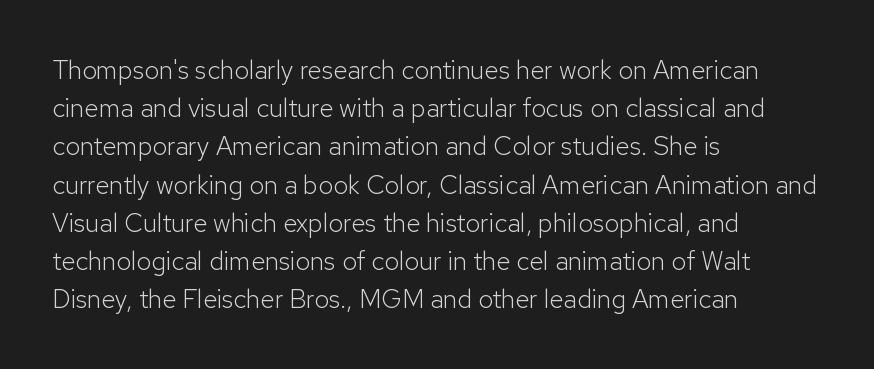
Q: Is the text bold? A: No.
Q: Is the text italic (slanted)? A: No, it is upright.
Q: Is the text underlined? A: No.
Q: How is the paragraph aligned? A: Left-aligned.
Q: Is the spacing between letters normal or unusually wide? A: Normal.
Q: Is the spacing between lines tight, normal or loose? A: Normal.
